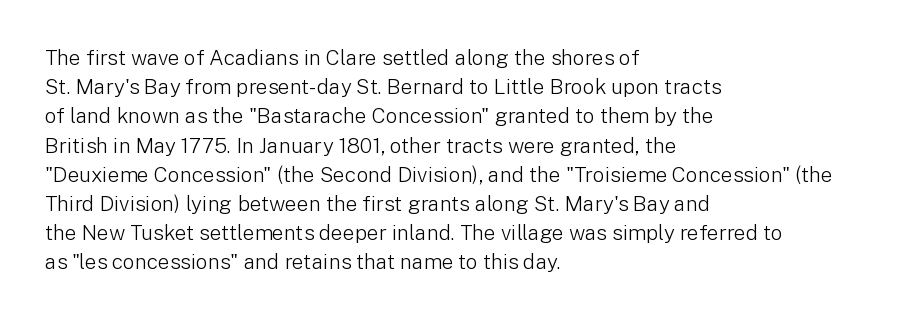
Q: Is the text bold? A: No.
Q: Is the text italic (slanted)? A: No, it is upright.
Q: Is the text underlined? A: No.
Q: How is the paragraph aligned? A: Left-aligned.
Q: Is the spacing between letters normal or unusually wide? A: Normal.
Q: Is the spacing between lines tight, normal or loose? A: Normal.
